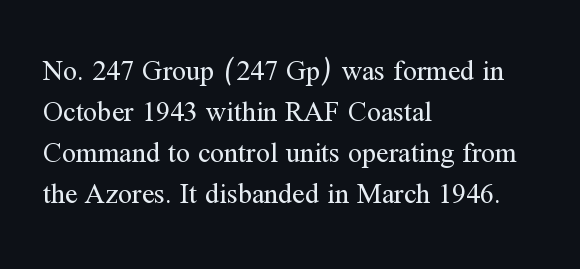
Q: Is the text bold? A: No.
Q: Is the text italic (slanted)? A: No, it is upright.
Q: Is the typeface a serif or a sans-serif typeface? A: Serif.
Q: Is the text underlined? A: No.
Q: How is the paragraph aligned? A: Left-aligned.
Q: Is the spacing between letters normal or unusually wide? A: Normal.
Q: Is the spacing between lines tight, normal or loose? A: Normal.
Q: Width (condensed, normal, or wide)? A: Normal.
Q: Stroke contrast? A: Medium.
Q: x-height? A: Medium.
Q: Monospaced? A: No.
